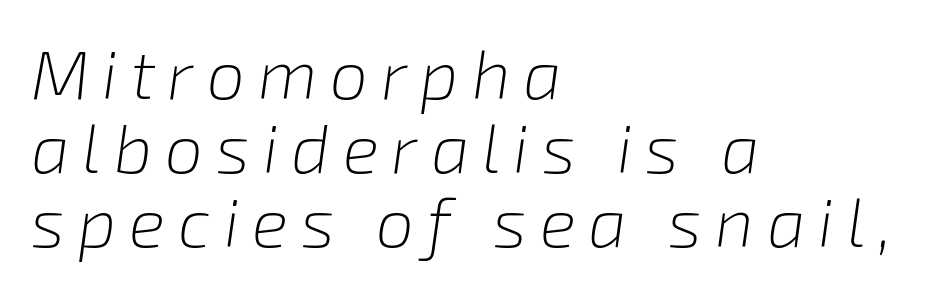
{"italic": "yes", "lean": "right", "slant_degrees": 8, "bold": "no", "weight": "light", "width": "normal", "stroke_contrast": "low", "x_height": "medium", "monospaced": "no", "underline": "no", "align": "left", "line_spacing": "tight", "line_spacing_ratio": 1.09, "glyph_px": 68}
